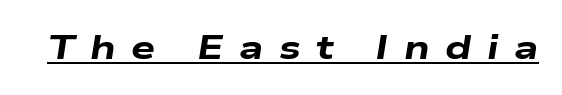
The passage shown is emphatically bold. The passage shown has open, widely tracked lettering throughout. This sample has the flowing, uneven cadence of proportional lettering. Compared with undecorated copy, this sample adds a rule below the words. Posture: slanted.
